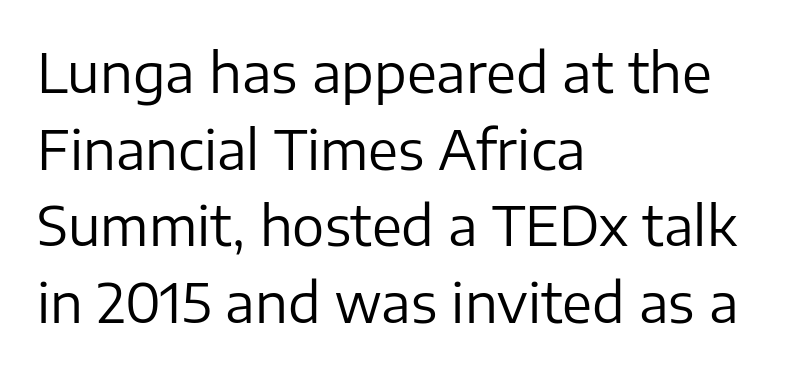
Q: Is the text bold? A: No.
Q: Is the text italic (slanted)? A: No, it is upright.
Q: Is the typeface a serif or a sans-serif typeface? A: Sans-serif.
Q: Is the text underlined? A: No.
Q: How is the paragraph aligned? A: Left-aligned.
Q: Is the spacing between letters normal or unusually wide? A: Normal.
Q: Is the spacing between lines tight, normal or loose? A: Normal.
Q: Width (condensed, normal, or wide)? A: Normal.
Q: Stroke contrast? A: Low.
Q: x-height? A: Medium.
Q: Monospaced? A: No.
